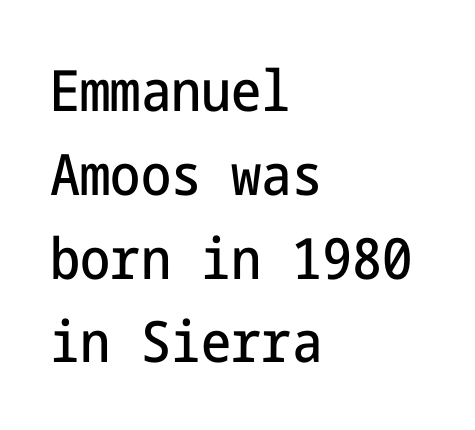
{"serif": "no", "italic": "no", "width": "condensed", "stroke_contrast": "low", "x_height": "medium", "underline": "no", "align": "left", "line_spacing": "normal", "line_spacing_ratio": 1.47, "letter_spacing": "normal", "letter_spacing_em": 0.0, "glyph_px": 57}
